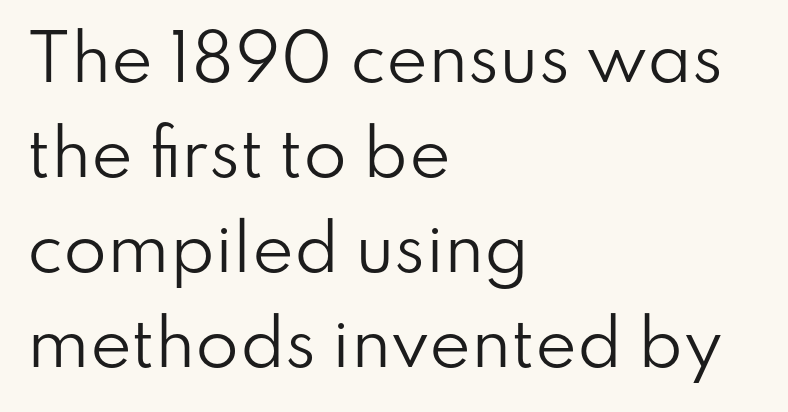
Stems here are at most as thick as an everyday book face. The passage shown is typed in a proportional face where columns would drift. The space directly below the letters is spotless. Horizontal alignment here is leftward, the default for most running prose. Tracking here is standard; glyphs follow each other at the usual distance.
